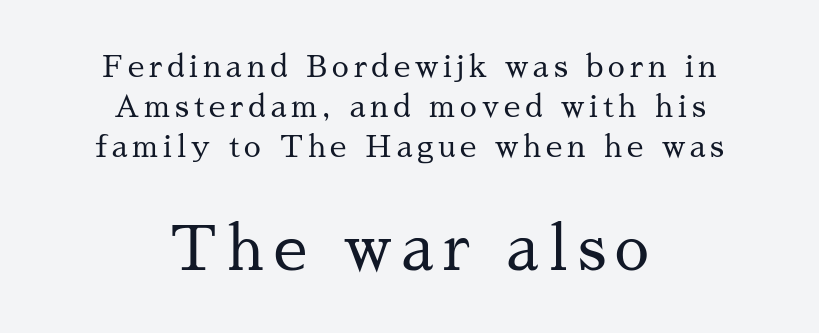
The image shows 61 px regular-weight serif type, upright; set centered, normal line spacing (1.33x), not underlined; the second (bottom) block is 2.03x larger; medium stroke contrast and a medium x-height.
